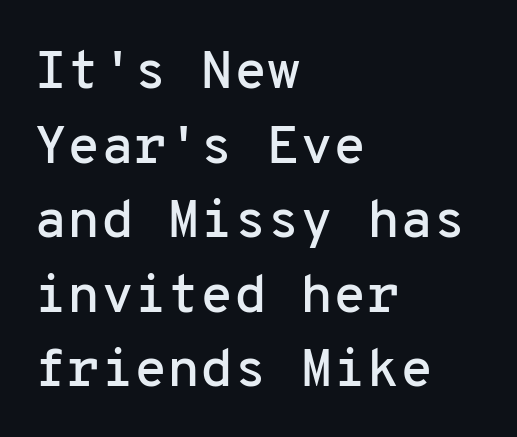
The image shows 54 px sans-serif type, upright, monospaced; set left-aligned, normal line spacing (1.38x), normal letter spacing, not underlined; low stroke contrast and a medium x-height.
